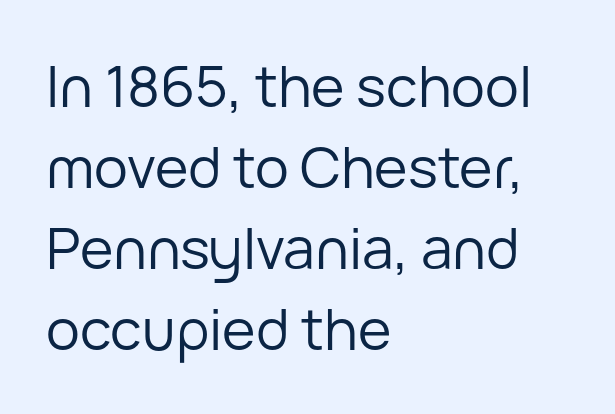
The image shows 57 px regular-weight sans-serif type, upright; set left-aligned, normal line spacing (1.42x), normal letter spacing, not underlined; low stroke contrast and a medium x-height.
